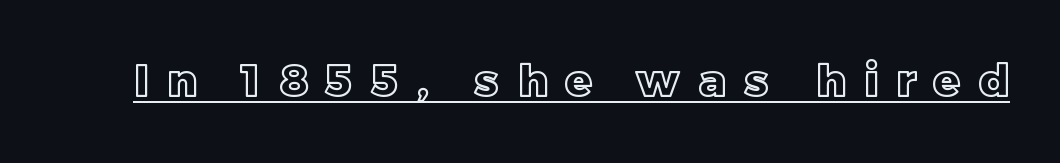
Q: Is the text italic (slanted)? A: No, it is upright.
Q: Is the text underlined? A: Yes.
Q: Is the spacing between letters normal or unusually wide? A: Unusually wide.
Q: Width (condensed, normal, or wide)? A: Normal.
Q: x-height? A: Large.
Q: Monospaced? A: No.
